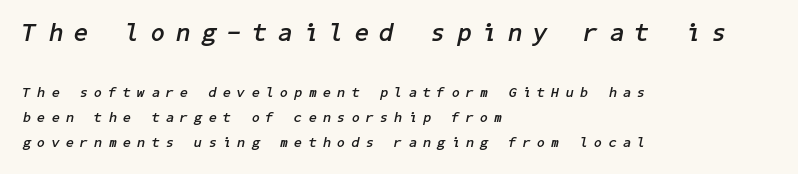
The image shows 25 px bold type, italic (leaning right); set left-aligned, line spacing 1.77x, unusually wide letter spacing (+0.47 em), not underlined; the first (top) block is 1.79x larger.
